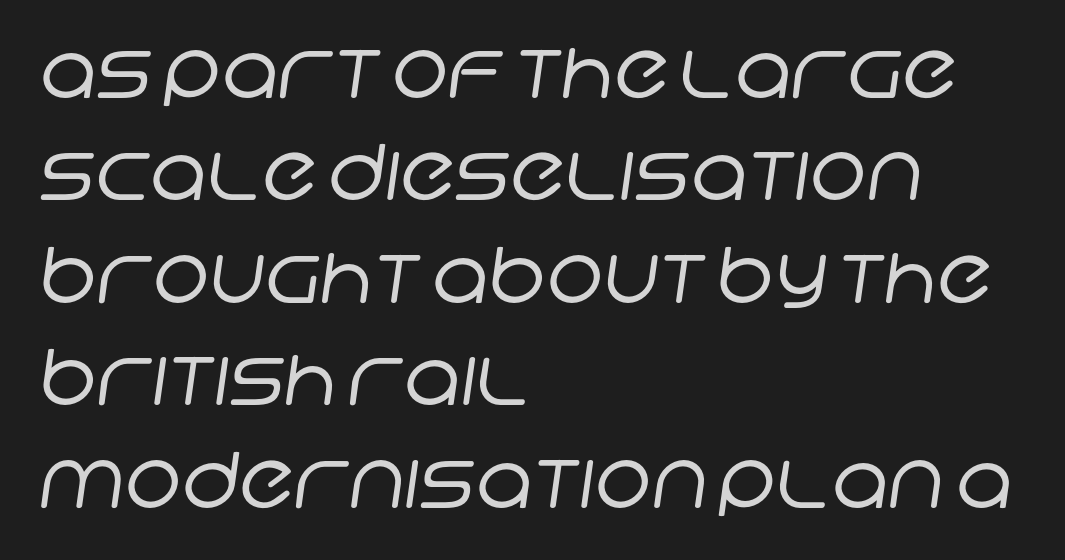
Each letter keeps its own natural width here, so spacing adapts to shape. Check under the words: just untouched page. In CSS terms this would be text-align: left. This is not heavy type; no bold has been used. The type family on display is of the sans-serif kind.
